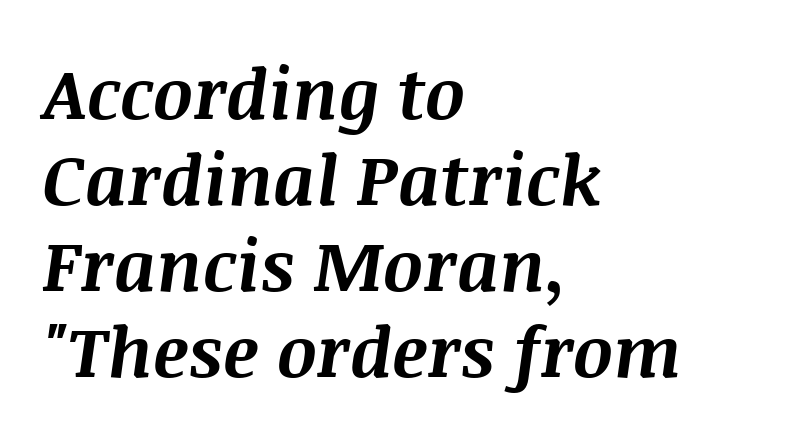
The paragraph shown leans on its left margin. The font's italic variant was chosen for this text. Letter spacing: default. Spacing verdict: proportional, widths tailored to each character. Check the space under the baseline: it is left empty.
